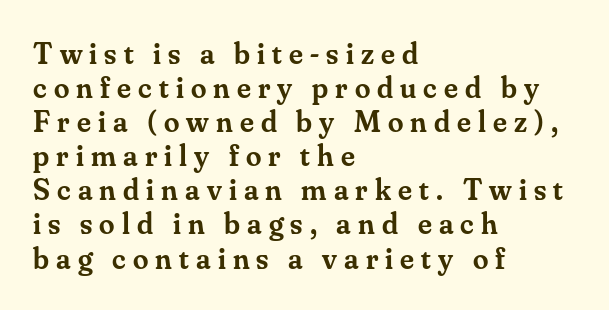
Q: Is the text bold? A: Semi-bold.
Q: Is the text italic (slanted)? A: No, it is upright.
Q: Is the typeface a serif or a sans-serif typeface? A: Serif.
Q: Is the text underlined? A: No.
Q: How is the paragraph aligned? A: Left-aligned.
Q: Is the spacing between letters normal or unusually wide? A: Unusually wide.
Q: Is the spacing between lines tight, normal or loose? A: Tight.
Q: Width (condensed, normal, or wide)? A: Normal.
Q: Stroke contrast? A: Medium.
Q: x-height? A: Small.
Q: Monospaced? A: No.
